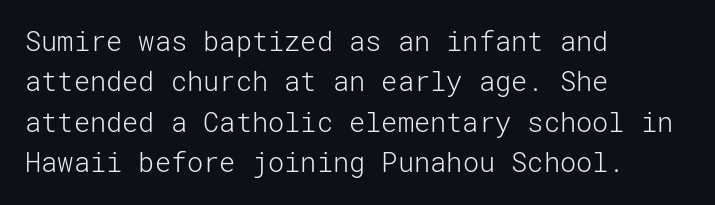
Q: Is the text bold? A: No.
Q: Is the text italic (slanted)? A: No, it is upright.
Q: Is the text underlined? A: No.
Q: How is the paragraph aligned? A: Left-aligned.
Q: Is the spacing between letters normal or unusually wide? A: Normal.
Q: Is the spacing between lines tight, normal or loose? A: Normal.
